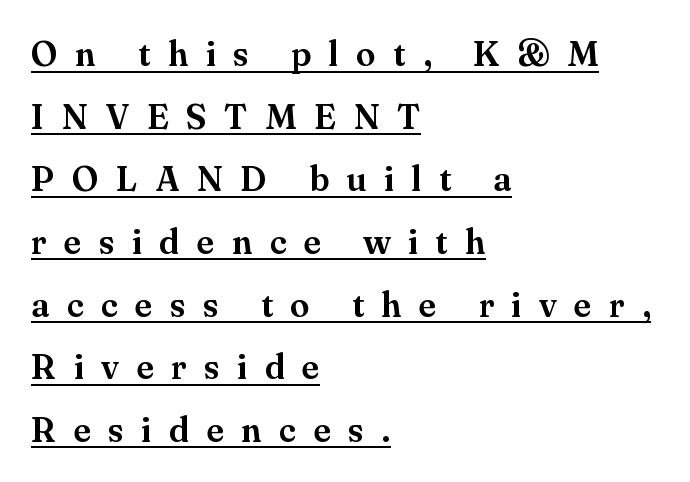
The image shows 35 px serif type, upright; set left-aligned, line spacing 1.79x, unusually wide letter spacing (+0.5 em), underlined; medium stroke contrast and a small x-height.
